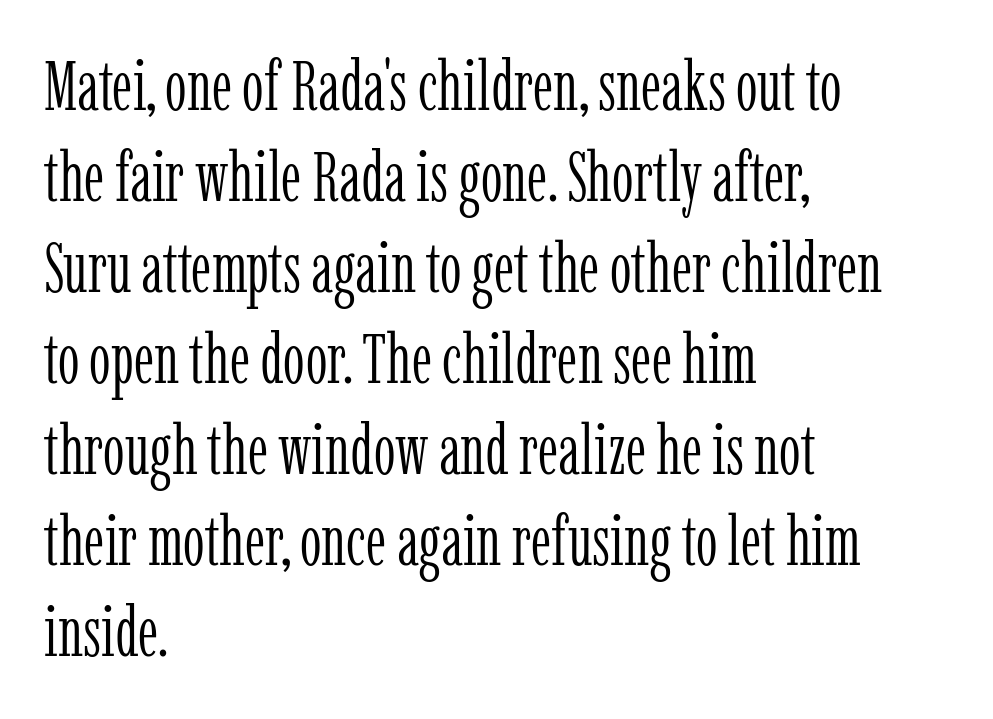
This rendering features lettering with no underline. Inter-character spacing is left at the font's built-in metrics. The rendering uses natural spacing where letterforms have individual widths. Baseline-to-baseline distance is the conventional proportion of letter height. The type family on display is of the serif kind. The text block is weighted toward the left margin, trailing off unevenly rightward.
